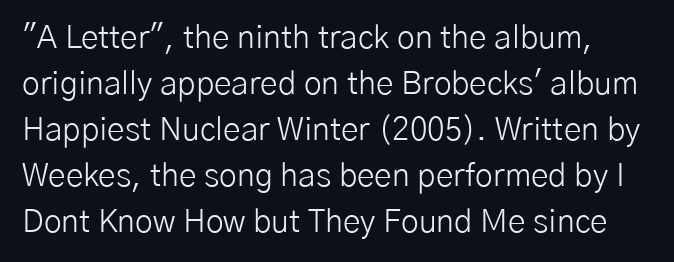
The image shows 32 px light sans-serif type, upright; set normal line spacing (1.44x), normal letter spacing, not underlined; low stroke contrast and a medium x-height.
